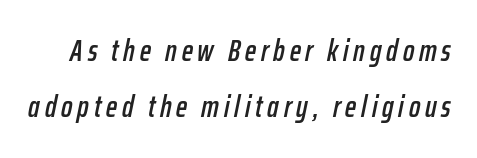
Just letters on the line, the space beneath them empty. Note the varied advance widths — an 'i' is clearly narrower than an 'm'. The whole block is typeset with a tilt.
